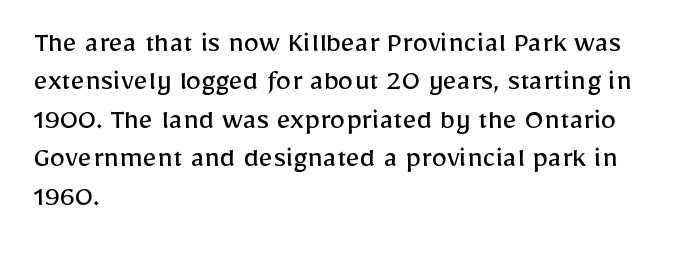
Descenders hang freely into open space. Check where the strokes stop: nothing finishes them off — pure sans. Character widths vary here, with narrow letters taking less room than wide ones. The strokes are not fattened; the text isn't bold. Words appear dense and cohesive because spacing is normal.
